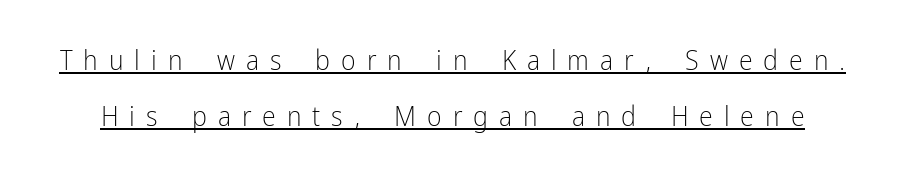
Someone cranked the tracking dial way up on this one. Tall strokes in this sample are plumb rather than angled. Font category for this specimen: sans-serif. Think standard paragraph weight, or any step lighter than that. Proportional: the letters do not fall into vertical columns. Somebody hit Ctrl+U on this one — the words are underlined.
